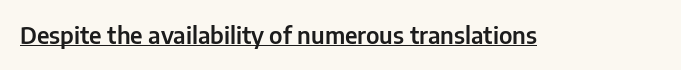
The image shows 23 px text type, upright; set normal letter spacing, underlined.
